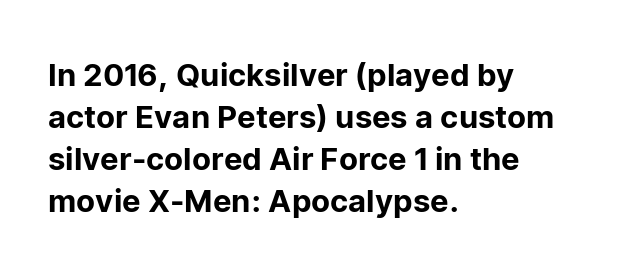
{"serif": "no", "italic": "no", "width": "normal", "stroke_contrast": "low", "x_height": "medium", "monospaced": "no", "underline": "no", "align": "left", "line_spacing": "normal", "line_spacing_ratio": 1.36, "letter_spacing": "normal", "letter_spacing_em": 0.0, "glyph_px": 31}
